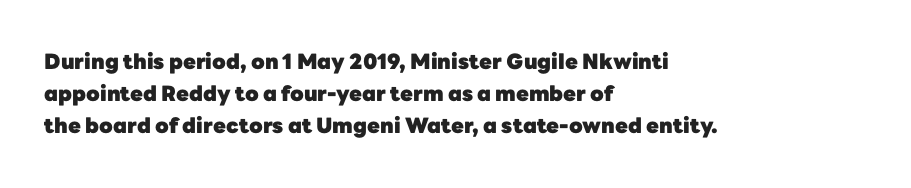
Q: Is the text bold? A: Yes.
Q: Is the text italic (slanted)? A: No, it is upright.
Q: Is the text underlined? A: No.
Q: How is the paragraph aligned? A: Left-aligned.
Q: Is the spacing between letters normal or unusually wide? A: Normal.
Q: Is the spacing between lines tight, normal or loose? A: Normal.
